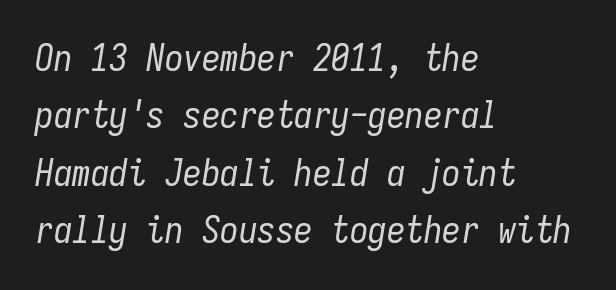
Q: Is the text bold? A: No.
Q: Is the text italic (slanted)? A: Yes, it leans right by about 9 degrees.
Q: Is the text underlined? A: No.
Q: How is the paragraph aligned? A: Left-aligned.
Q: Is the spacing between letters normal or unusually wide? A: Normal.
Q: Is the spacing between lines tight, normal or loose? A: Normal.
Q: Width (condensed, normal, or wide)? A: Condensed.
Q: Stroke contrast? A: Low.
Q: x-height? A: Medium.
Q: Monospaced? A: Yes.
